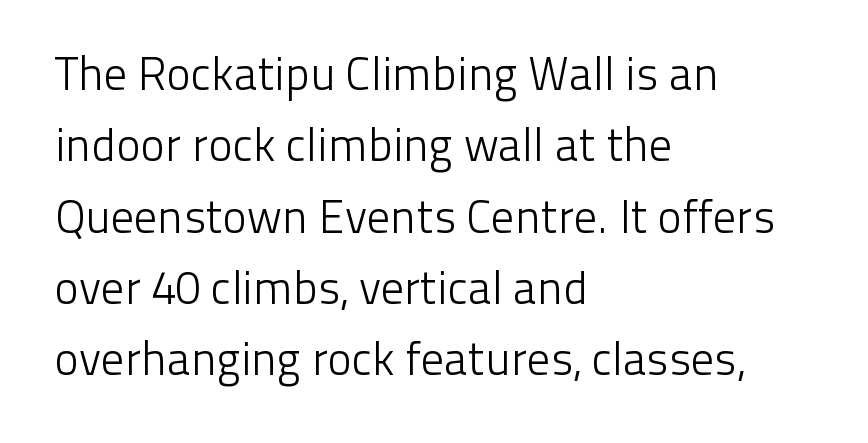
The image shows 46 px light sans-serif type, upright; set left-aligned, normal line spacing (1.55x), normal letter spacing, not underlined; low stroke contrast and a medium x-height.
